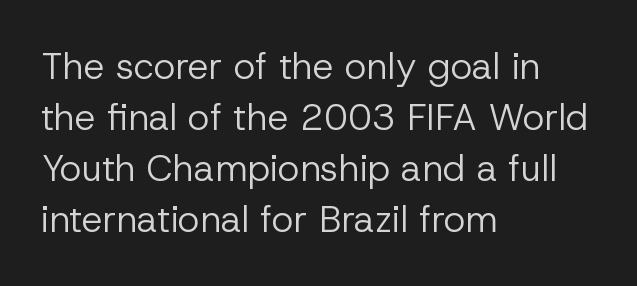
Characters follow at the spacing the type designer built in. Horizontal alignment here is leftward, the default for most running prose. The specimen reads as upright at a glance. Underlining? Definitely not there. Line spacing here is normal.
